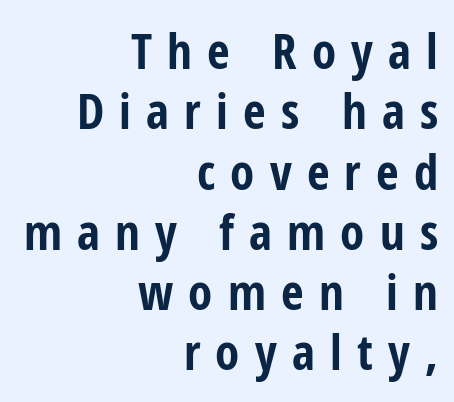
Varying glyph widths throughout — classic text-font behaviour. Type without underlining. The typesetting leans heavy: a genuine bold. Casual observation: everything's shoved over to the right.
